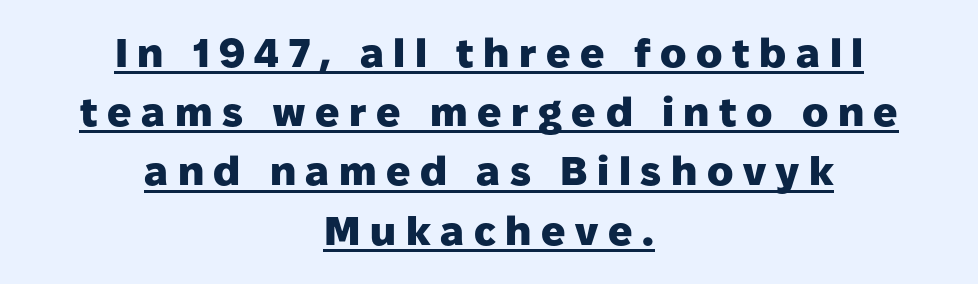
Underline: present. The designer went with a sans here, leaving each stem footless. The designer left line spacing at the default. Set as a true bold cut, around the 700 mark.
